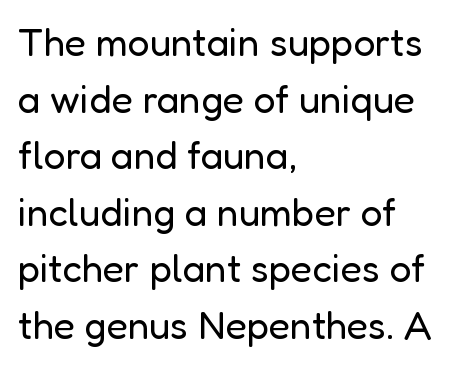
Q: Is the text bold? A: No.
Q: Is the text italic (slanted)? A: No, it is upright.
Q: Is the typeface a serif or a sans-serif typeface? A: Sans-serif.
Q: Is the text underlined? A: No.
Q: How is the paragraph aligned? A: Left-aligned.
Q: Is the spacing between letters normal or unusually wide? A: Normal.
Q: Is the spacing between lines tight, normal or loose? A: Normal.
Q: Width (condensed, normal, or wide)? A: Normal.
Q: Stroke contrast? A: Low.
Q: x-height? A: Medium.
Q: Monospaced? A: No.
